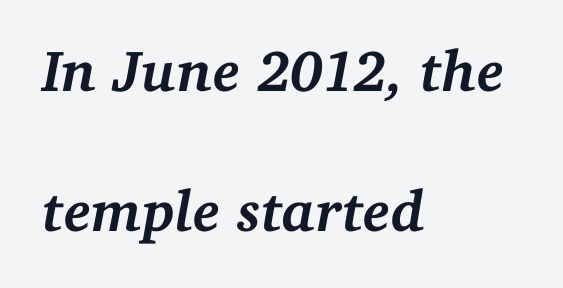
The passage shown has conventional tracking throughout. I'd describe the lettering as bold — thick and assertive. Examine the stroke ends and you'll spot serifs. The strip under each line holds only bare page. This sample trades compactness for vertical openness between lines.
